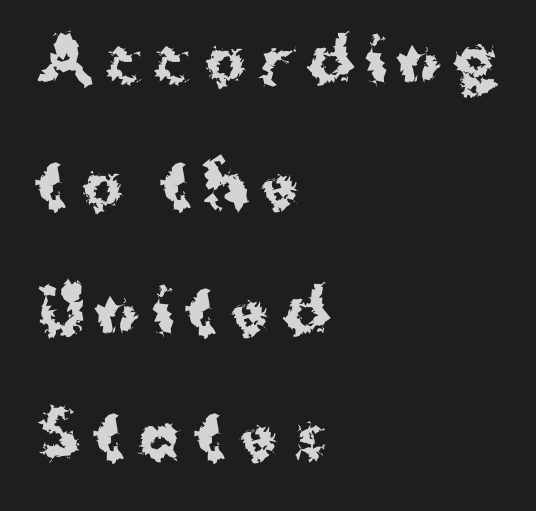
Q: Is the text bold? A: Yes.
Q: Is the text italic (slanted)? A: No, it is upright.
Q: Is the typeface a serif or a sans-serif typeface? A: Sans-serif.
Q: Is the text underlined? A: No.
Q: How is the paragraph aligned? A: Left-aligned.
Q: Is the spacing between letters normal or unusually wide? A: Unusually wide.
Q: Is the spacing between lines tight, normal or loose? A: Loose.
Q: Width (condensed, normal, or wide)? A: Normal.
Q: Stroke contrast? A: Medium.
Q: x-height? A: Medium.
Q: Monospaced? A: No.
